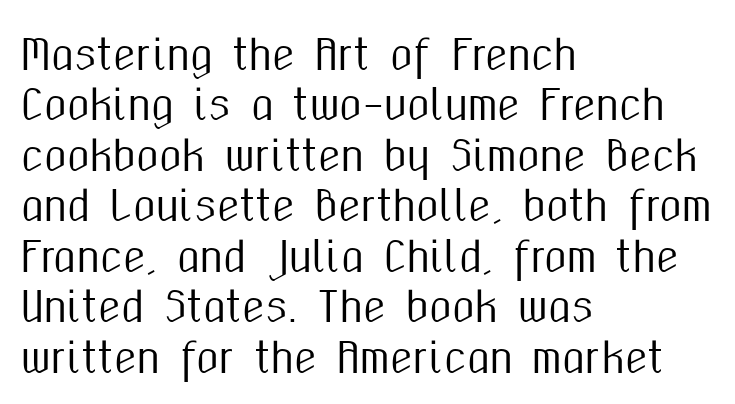
The font family rendered here belongs to the sans-serif group. It's the straight-up-and-down kind of type. The ragged edge is on the right, which tells us the setting is flush left. Students, note that the glyphs here touch the page at normal intervals. These lines are rendered in a variable-pitch font.
